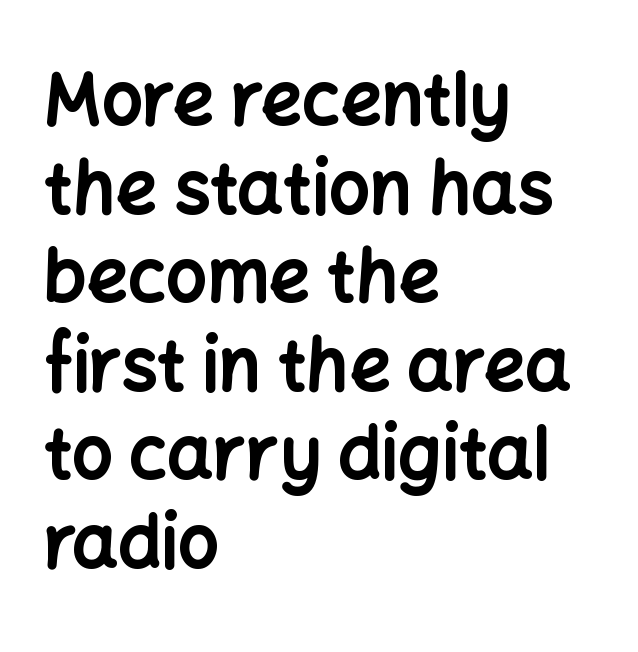
Varying glyph widths throughout — classic text-font behaviour. Is the letter spacing exaggerated? No — it looks like the ordinary default. Notice how the stems are strictly vertical — no italics here. Descender tails drop into unmarked territory. Teacher's note: observe the even left margin — that is flush-left alignment. A full-strength bold gives these letters their thick strokes.
